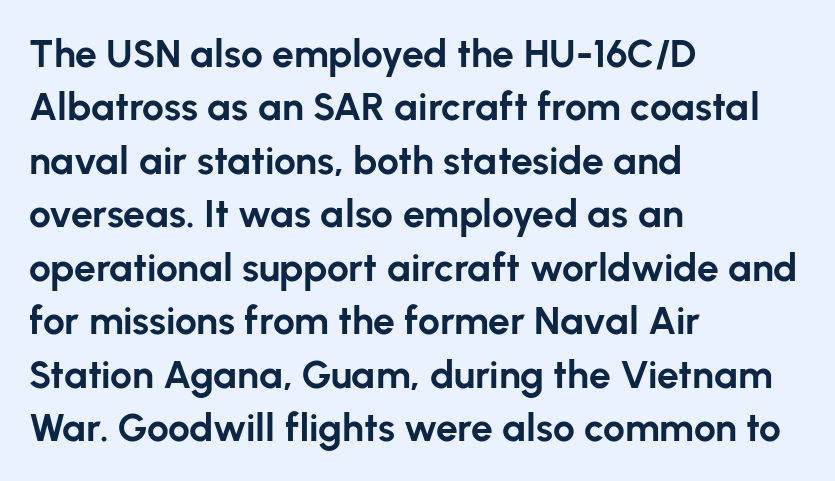
{"serif": "no", "italic": "no", "bold": "yes", "weight": "bold", "width": "normal", "stroke_contrast": "low", "x_height": "medium", "monospaced": "no", "underline": "no", "align": "left", "line_spacing": "normal", "line_spacing_ratio": 1.37, "letter_spacing": "normal", "letter_spacing_em": 0.0, "glyph_px": 39}
